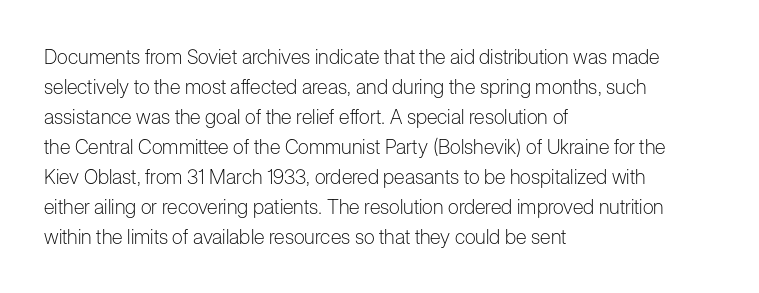
Q: Is the text bold? A: No.
Q: Is the text italic (slanted)? A: No, it is upright.
Q: Is the text underlined? A: No.
Q: How is the paragraph aligned? A: Left-aligned.
Q: Is the spacing between letters normal or unusually wide? A: Normal.
Q: Is the spacing between lines tight, normal or loose? A: Normal.
